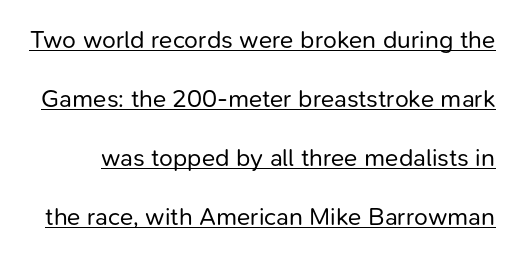
No extra tracking has been applied to these lines. Decoration check: the copy is underlined. Each new line begins a long way beneath the previous one. The passage shown is not bold in any degree. No italicization has been applied; the sample stays upright.
